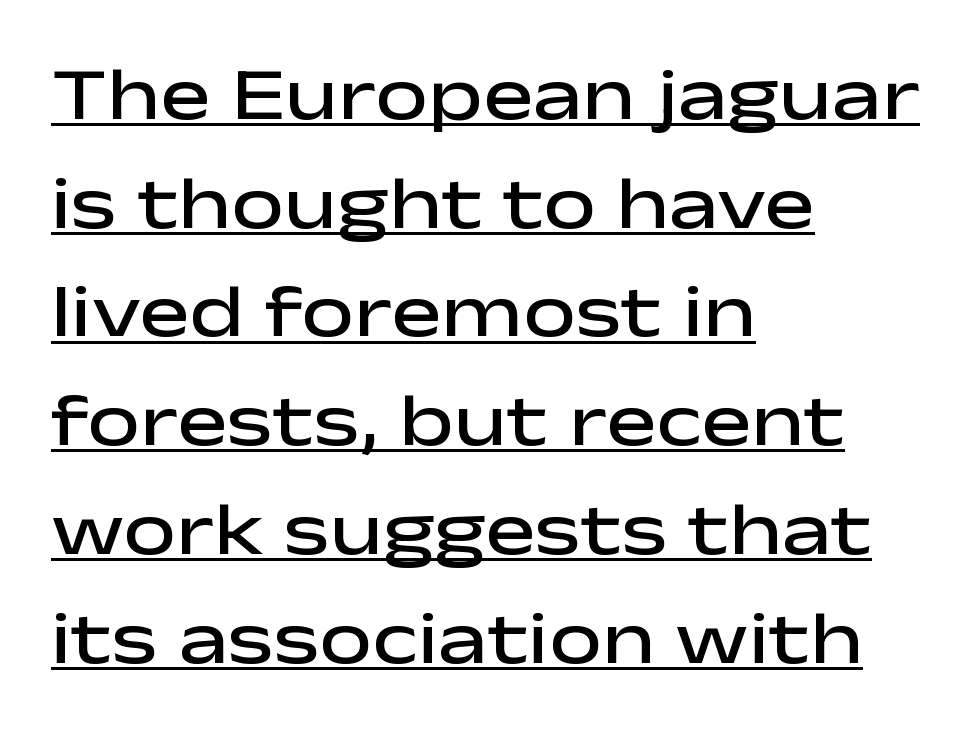
Q: Is the text bold? A: Semi-bold.
Q: Is the text italic (slanted)? A: No, it is upright.
Q: Is the typeface a serif or a sans-serif typeface? A: Sans-serif.
Q: Is the text underlined? A: Yes.
Q: How is the paragraph aligned? A: Left-aligned.
Q: Is the spacing between letters normal or unusually wide? A: Normal.
Q: Is the spacing between lines tight, normal or loose? A: Normal.
Q: Width (condensed, normal, or wide)? A: Wide.
Q: Stroke contrast? A: Low.
Q: x-height? A: Medium.
Q: Monospaced? A: No.
